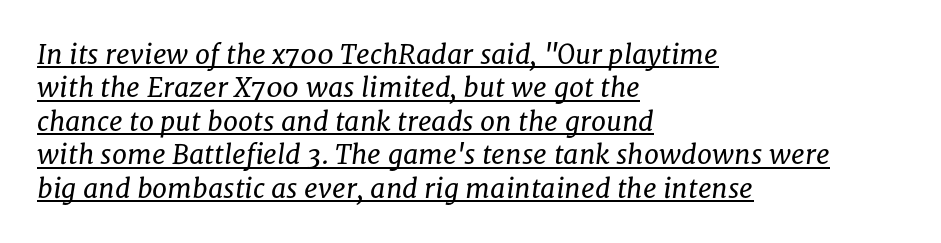
Underlined type. Notice how the stems are inclined rather than vertical — that's the hallmark of italics. Tracking here is standard; glyphs follow each other at the usual distance. Line starts are locked; line ends wander. Letters have the restrained weight of plain body copy at most.
